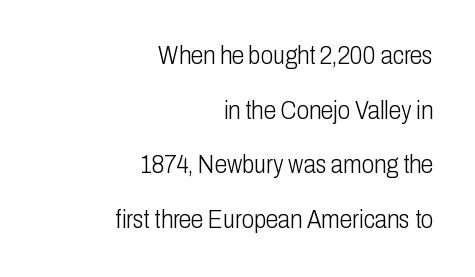
Nobody touched the tracking dial on this one. Posture: upright roman. Nothing heavy about these letters — not bold at all. The passage is arranged like a letterhead date or caption credit — flush right.
